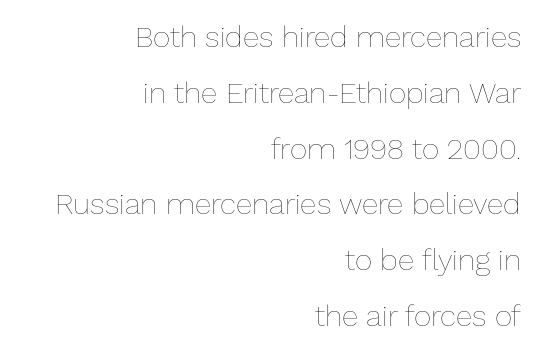
Note the varied advance widths — an 'i' is clearly narrower than an 'm'. In terms of posture, this sample is upright. Think standard paragraph weight, or any step lighter than that. The gap between lines stays unmarked. In terms of letterspacing, this is plain default setting.
